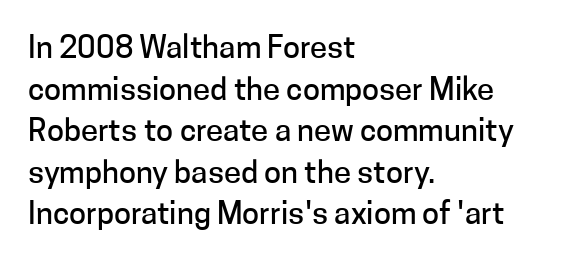
The image shows 31 px sans-serif type, upright; set left-aligned, normal line spacing (1.34x), normal letter spacing, not underlined; low stroke contrast and a medium x-height.
